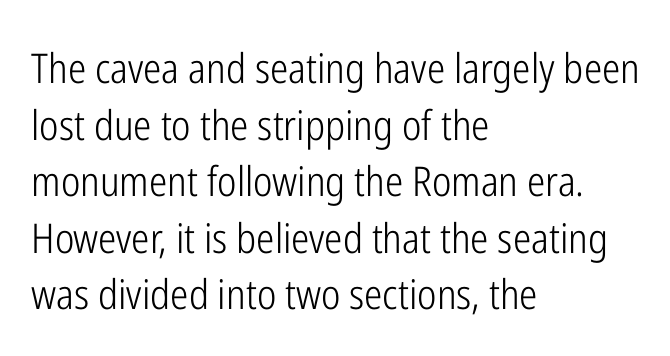
The foot of each line stays bare and open. The setting favours the left margin, as ordinary paragraphs usually do. Think of a printed novel: that variable character pitch is what you see here. This is roman type, the default non-slanted kind.
